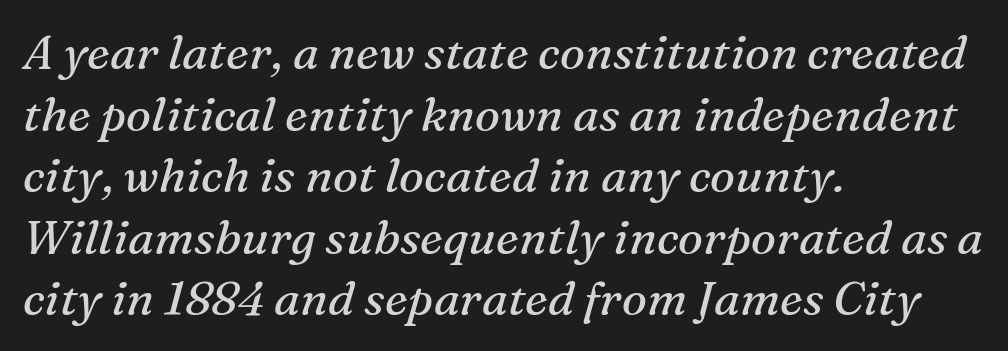
{"serif": "yes", "italic": "yes", "lean": "right", "slant_degrees": 16, "bold": "no", "weight": "regular", "width": "normal", "stroke_contrast": "medium", "x_height": "medium", "monospaced": "no", "underline": "no", "align": "left", "line_spacing": "normal", "line_spacing_ratio": 1.31, "letter_spacing": "normal", "letter_spacing_em": 0.0, "glyph_px": 47}
